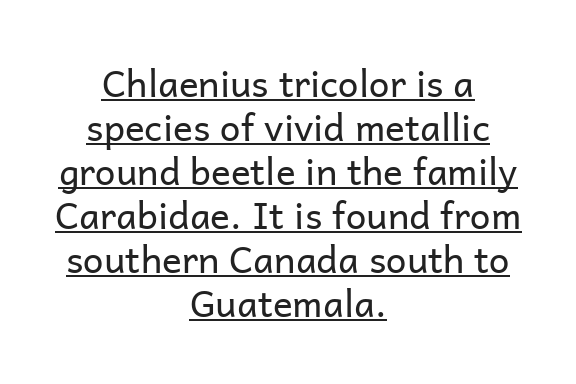
Q: Is the text bold? A: No.
Q: Is the text italic (slanted)? A: No, it is upright.
Q: Is the typeface a serif or a sans-serif typeface? A: Sans-serif.
Q: Is the text underlined? A: Yes.
Q: How is the paragraph aligned? A: Centered.
Q: Is the spacing between letters normal or unusually wide? A: Normal.
Q: Width (condensed, normal, or wide)? A: Normal.
Q: Stroke contrast? A: Low.
Q: x-height? A: Medium.
Q: Monospaced? A: No.
